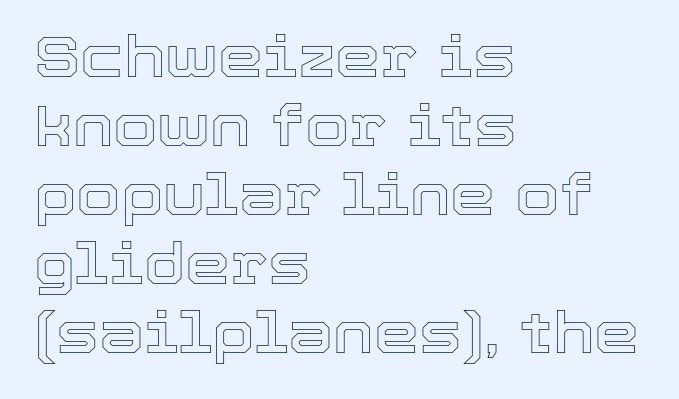
Q: Is the text italic (slanted)? A: No, it is upright.
Q: Is the text underlined? A: No.
Q: How is the paragraph aligned? A: Left-aligned.
Q: Is the spacing between letters normal or unusually wide? A: Normal.
Q: Width (condensed, normal, or wide)? A: Normal.
Q: x-height? A: Medium.
Q: Monospaced? A: No.
